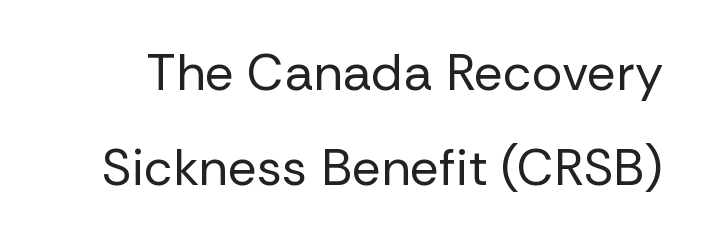
The image shows 51 px regular-weight sans-serif type, upright; set line spacing 1.86x, normal letter spacing, not underlined; low stroke contrast and a medium x-height.
